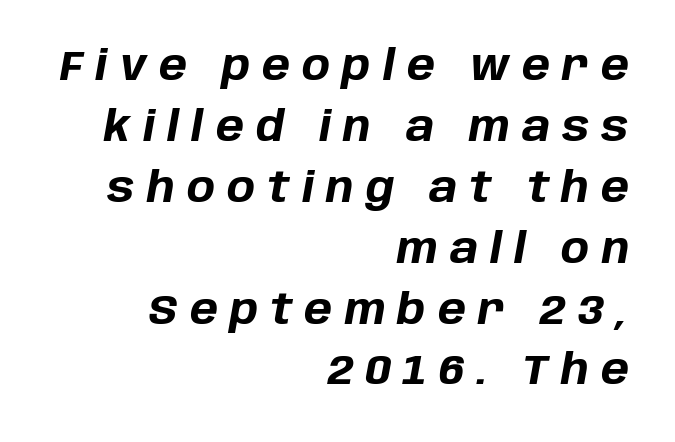
The image shows 42 px bold type, italic (leaning right); set right-aligned, normal line spacing (1.45x), unusually wide letter spacing (+0.29 em), not underlined; low stroke contrast and a large x-height.
